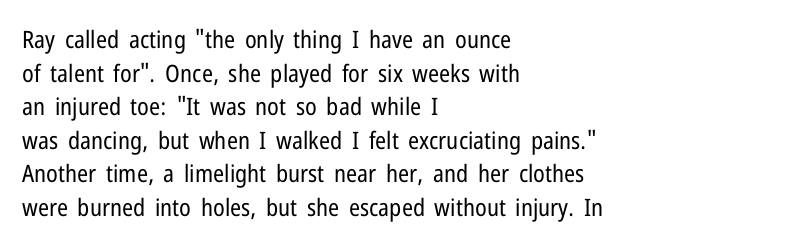
{"italic": "no", "bold": "no", "underline": "no", "align": "left", "line_spacing": "normal", "line_spacing_ratio": 1.4, "letter_spacing": "normal", "letter_spacing_em": 0.0, "glyph_px": 24}
